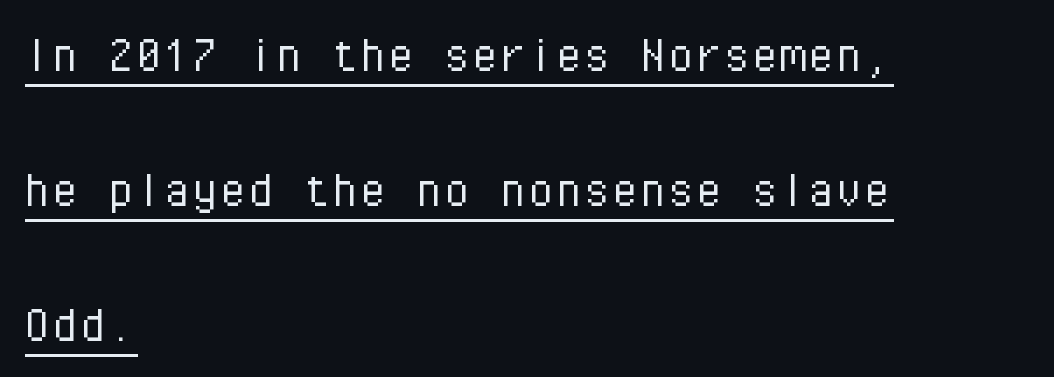
The image shows 56 px light sans-serif type, upright, monospaced; set left-aligned, loose line spacing (2.41x), normal letter spacing, underlined; low stroke contrast and a medium x-height.
